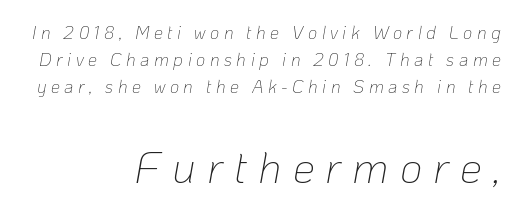
Q: Is the text bold? A: No.
Q: Is the text italic (slanted)? A: Yes, it leans right by about 10 degrees.
Q: Is the text underlined? A: No.
Q: How is the paragraph aligned? A: Right-aligned.
Q: Is the spacing between letters normal or unusually wide? A: Unusually wide.
Q: Is the spacing between lines tight, normal or loose? A: Normal.
Q: Which block of text is set in a larger size, the first (top) or the second (bottom)? A: The second (bottom) one.
Q: Width (condensed, normal, or wide)? A: Normal.
Q: Stroke contrast? A: Low.
Q: x-height? A: Medium.
Q: Monospaced? A: No.
